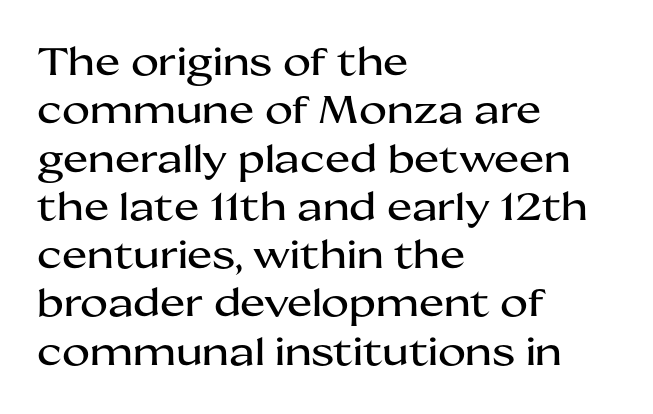
The font's upright variant was chosen for this text. Look at the tracking — it's just the regular setting, nothing added. Varying glyph widths throughout — classic text-font behaviour. The words here are not underlined.
